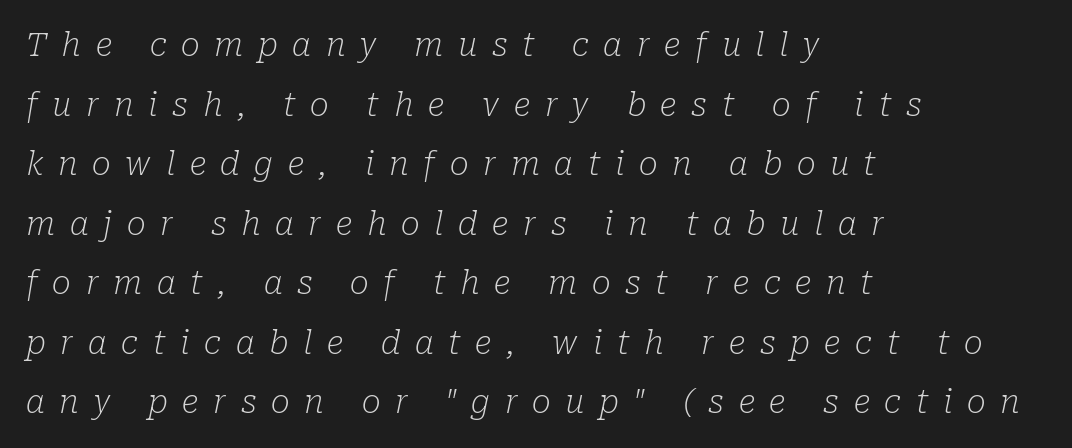
Words appear elongated and porous because spacing is wide. Italic? Definitely — the glyphs are oblique. Note the varied advance widths — an 'i' is clearly narrower than an 'm'. A student would call this left alignment; a typographer would say flush left, rag right. The space directly below the letters is spotless.
